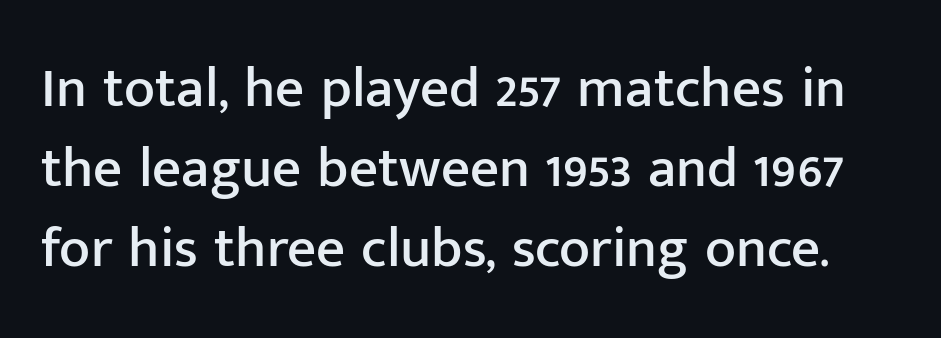
The image shows 57 px sans-serif type, upright; set normal line spacing (1.4x), normal letter spacing, not underlined; low stroke contrast and a medium x-height.
